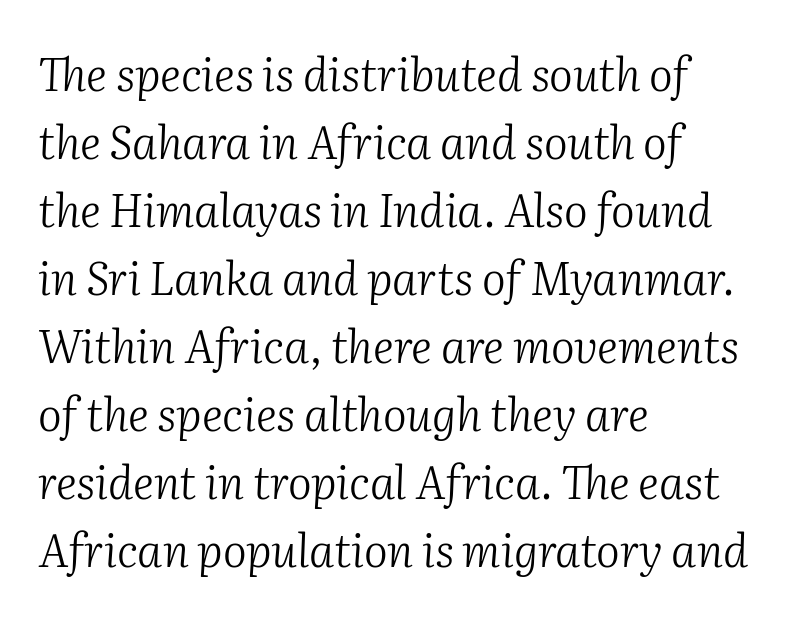
The gaps between neighbouring characters are ordinary and unremarkable. Do the characters align in a grid? No, the font is proportional. Typographically, this falls in the serif category. This sample keeps an unexceptional amount of space between lines. Descender tails drop into unmarked territory.
